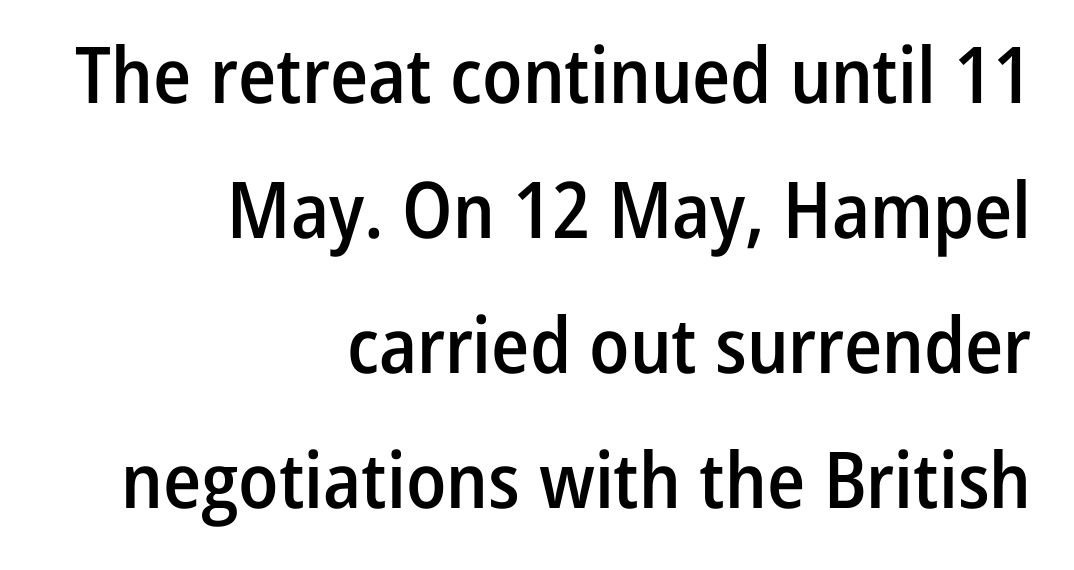
The image shows 78 px semibold, condensed sans-serif type, upright; set right-aligned, line spacing 1.73x, normal letter spacing, not underlined; low stroke contrast and a medium x-height.
